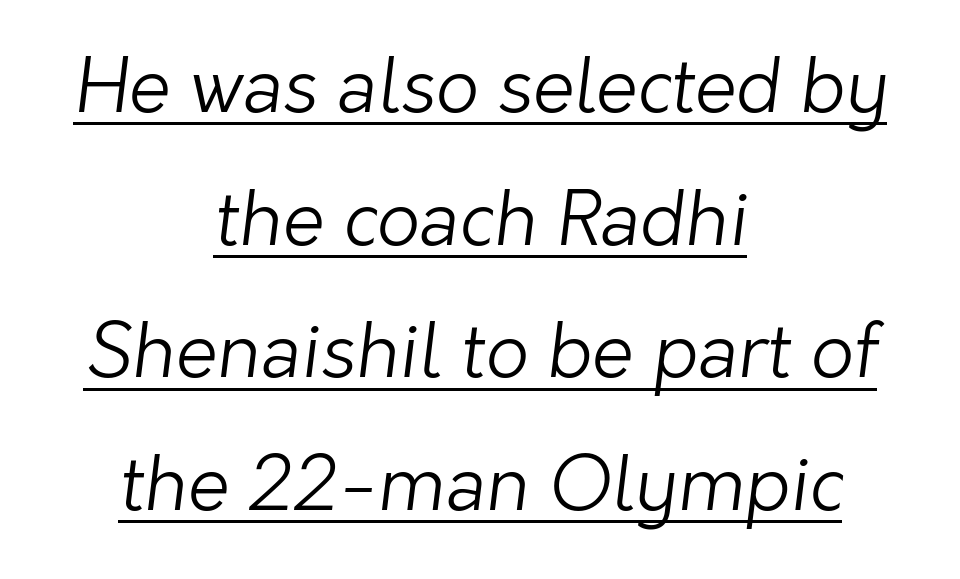
{"serif": "no", "bold": "no", "weight": "light", "width": "normal", "stroke_contrast": "low", "x_height": "medium", "monospaced": "no", "underline": "yes", "align": "center", "line_spacing_ratio": 1.77, "letter_spacing": "normal", "letter_spacing_em": 0.0, "glyph_px": 75}
